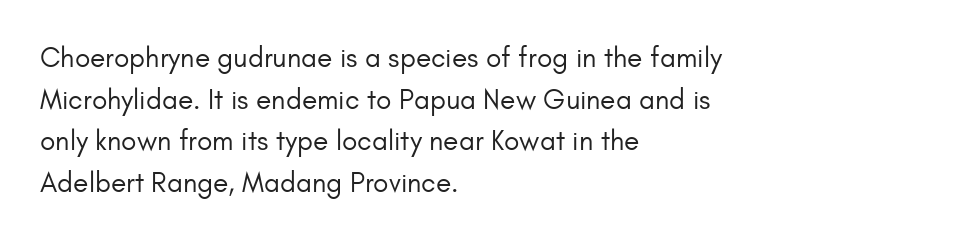
The horizontal fit of the characters is conventional and even. The face looks like a standard text weight, possibly lighter. Does the type have serifs? No, each stem ends abruptly. Vertical spacing — default. The glyphs are unaccompanied by any horizontal stroke below them.
